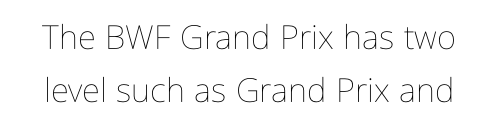
{"italic": "no", "bold": "no", "weight": "thin", "width": "condensed", "stroke_contrast": "low", "x_height": "medium", "monospaced": "no", "underline": "no", "line_spacing": "normal", "line_spacing_ratio": 1.6, "letter_spacing": "normal", "letter_spacing_em": 0.0, "glyph_px": 33}
